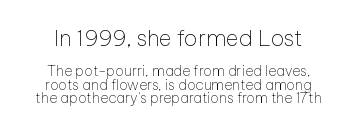
Q: Is the text bold? A: No.
Q: Is the text italic (slanted)? A: No, it is upright.
Q: Is the text underlined? A: No.
Q: Is the spacing between letters normal or unusually wide? A: Normal.
Q: Is the spacing between lines tight, normal or loose? A: Tight.
Q: Which block of text is set in a larger size, the first (top) or the second (bottom)? A: The first (top) one.
